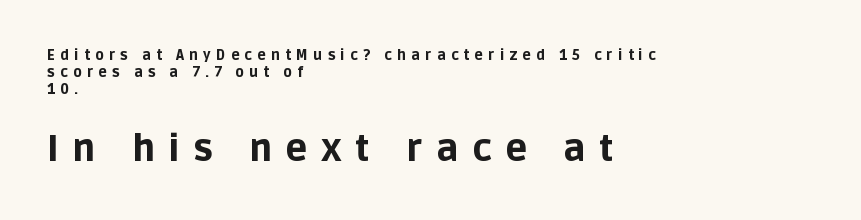
The image shows 36 px bold sans-serif type, upright; set left-aligned, line spacing 1.23x, unusually wide letter spacing (+0.38 em), not underlined; the second (bottom) block is 2.57x larger; low stroke contrast and a large x-height.
